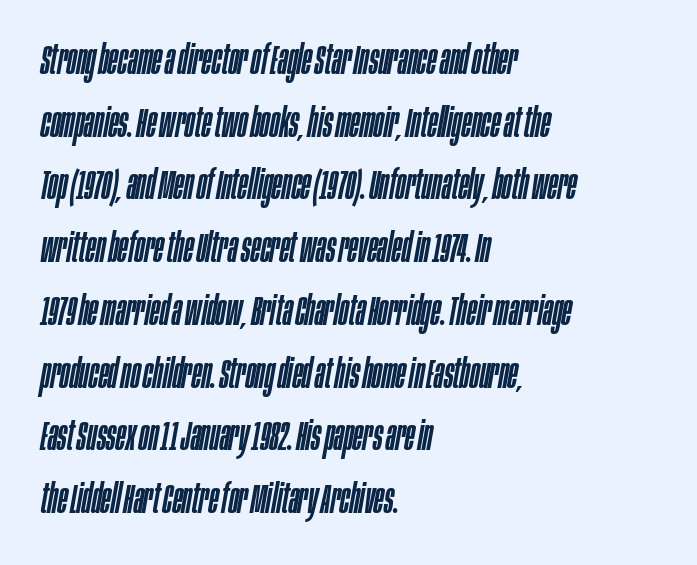
The image shows 41 px condensed type, italic (leaning right); set left-aligned, normal line spacing (1.53x), normal letter spacing, not underlined; low stroke contrast and a large x-height.
